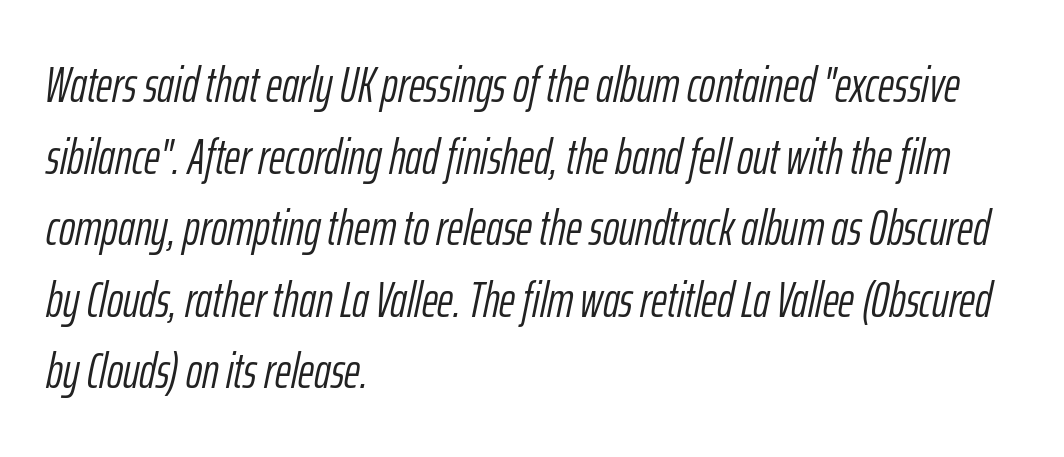
{"italic": "yes", "lean": "right", "slant_degrees": 12, "bold": "no", "weight": "light", "width": "condensed", "stroke_contrast": "low", "x_height": "medium", "monospaced": "no", "underline": "no", "align": "left", "line_spacing": "normal", "line_spacing_ratio": 1.46, "letter_spacing": "normal", "letter_spacing_em": 0.0, "glyph_px": 49}
